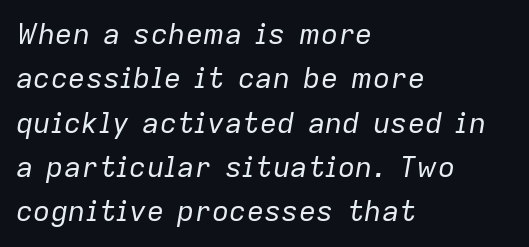
The image shows 29 px regular-weight type, italic (leaning right); set left-aligned, normal line spacing (1.53x), normal letter spacing, not underlined; low stroke contrast and a medium x-height.
